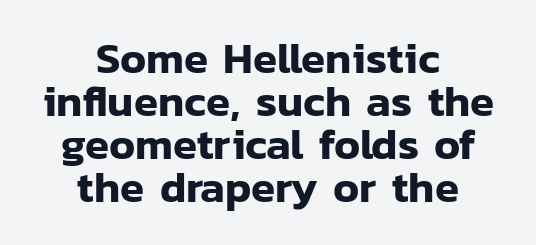
The image shows 44 px sans-serif type, upright; set centered, tight line spacing (0.98x), normal letter spacing, not underlined; low stroke contrast and a medium x-height.
